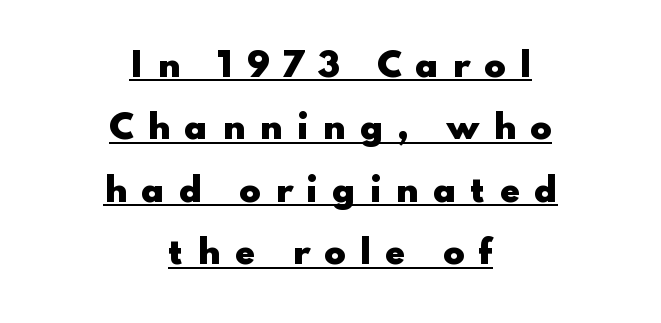
Q: Is the text bold? A: Yes.
Q: Is the text italic (slanted)? A: No, it is upright.
Q: Is the typeface a serif or a sans-serif typeface? A: Sans-serif.
Q: Is the text underlined? A: Yes.
Q: How is the paragraph aligned? A: Centered.
Q: Is the spacing between letters normal or unusually wide? A: Unusually wide.
Q: Is the spacing between lines tight, normal or loose? A: Loose.
Q: Width (condensed, normal, or wide)? A: Wide.
Q: Stroke contrast? A: Low.
Q: x-height? A: Small.
Q: Monospaced? A: No.
